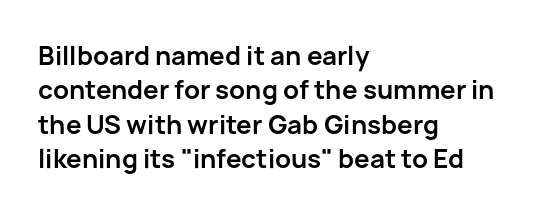
{"italic": "no", "bold": "yes", "underline": "no", "align": "left", "line_spacing": "normal", "line_spacing_ratio": 1.38, "letter_spacing": "normal", "letter_spacing_em": 0.0, "glyph_px": 25}
